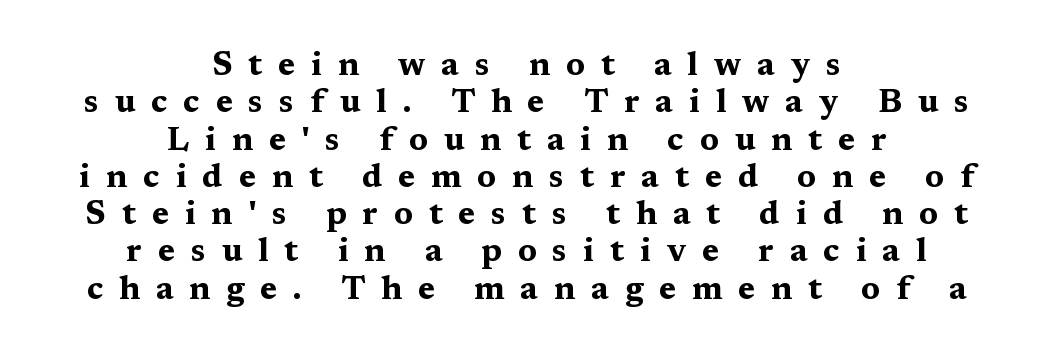
The image shows 33 px bold, wide serif type, upright; set centered, tight line spacing (1.13x), unusually wide letter spacing (+0.48 em), not underlined; medium stroke contrast and a medium x-height.
